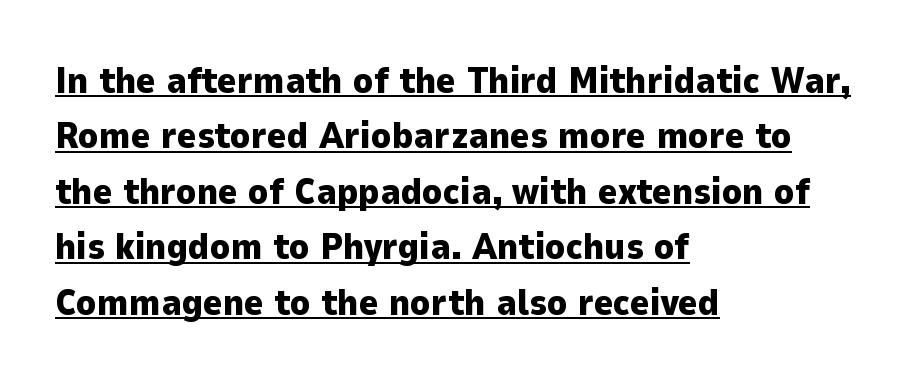
Q: Is the text bold? A: Yes.
Q: Is the text italic (slanted)? A: No, it is upright.
Q: Is the typeface a serif or a sans-serif typeface? A: Sans-serif.
Q: Is the text underlined? A: Yes.
Q: How is the paragraph aligned? A: Left-aligned.
Q: Is the spacing between letters normal or unusually wide? A: Normal.
Q: Is the spacing between lines tight, normal or loose? A: Normal.
Q: Width (condensed, normal, or wide)? A: Normal.
Q: Stroke contrast? A: Low.
Q: x-height? A: Medium.
Q: Monospaced? A: No.
